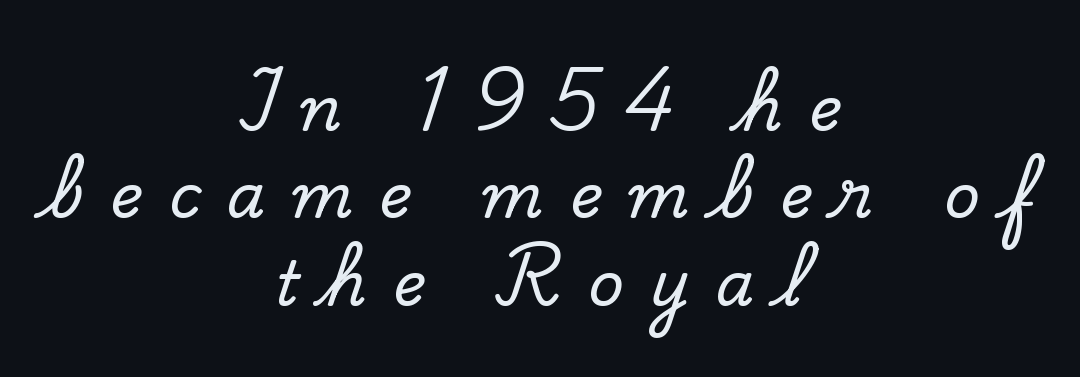
The image shows 62 px serif type; set centered, normal line spacing (1.41x), unusually wide letter spacing (+0.42 em), not underlined; low stroke contrast and a small x-height.
